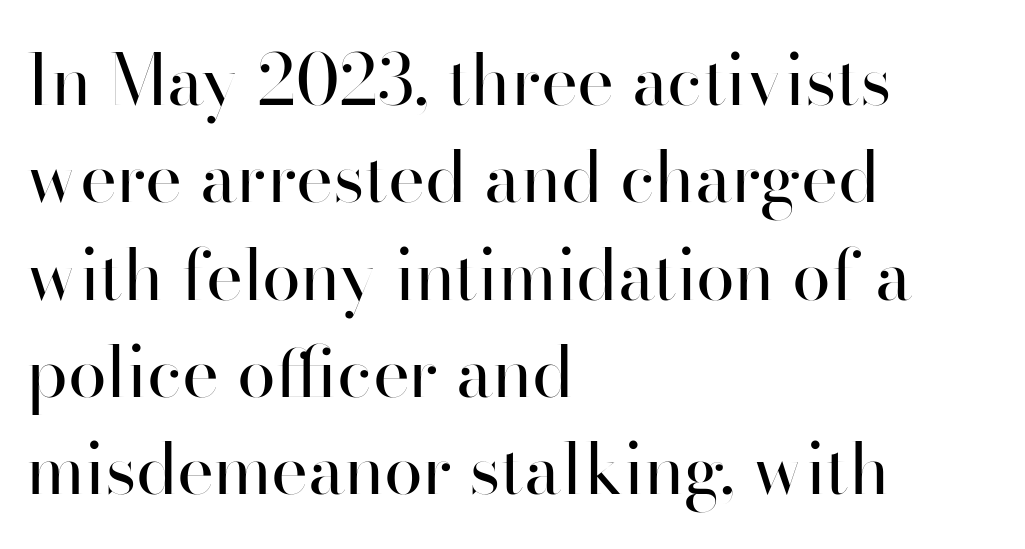
The image shows 70 px regular-weight sans-serif type, upright; set left-aligned, normal line spacing (1.39x), normal letter spacing, not underlined; high stroke contrast and a small x-height.
